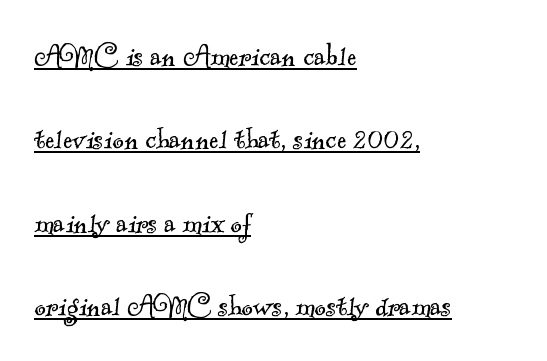
The face used here is proportionally spaced, like ordinary book or web type. Summary of weight: not heavy and not bold. Students, observe: this is what heavily led, spacious text looks like. Does extra space separate the letters? No, they use regular spacing. Font category for this specimen: serif.
